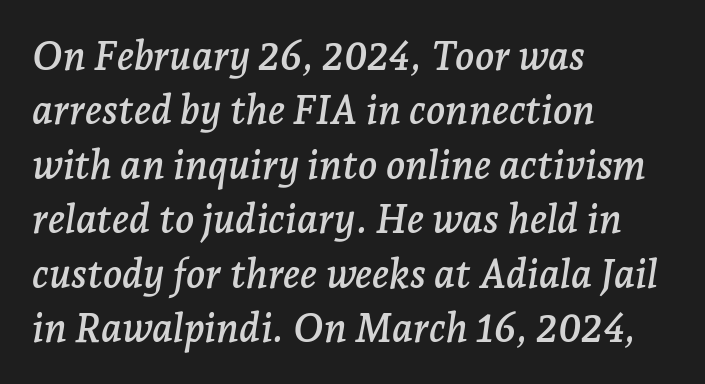
The image shows 40 px serif type, italic (leaning right); set left-aligned, normal line spacing (1.36x), normal letter spacing, not underlined; low stroke contrast and a medium x-height.
